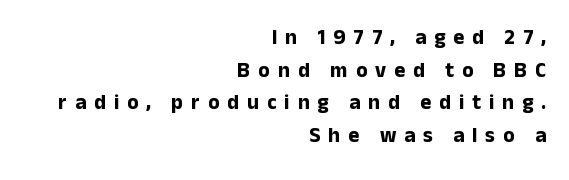
This rendering uses right alignment, leaving the left contour irregular. Words float on clear page, feet unadorned. Unlike italic type, these characters show no tilt at all. Glyph-to-glyph distance is far greater than everyday printed text.
